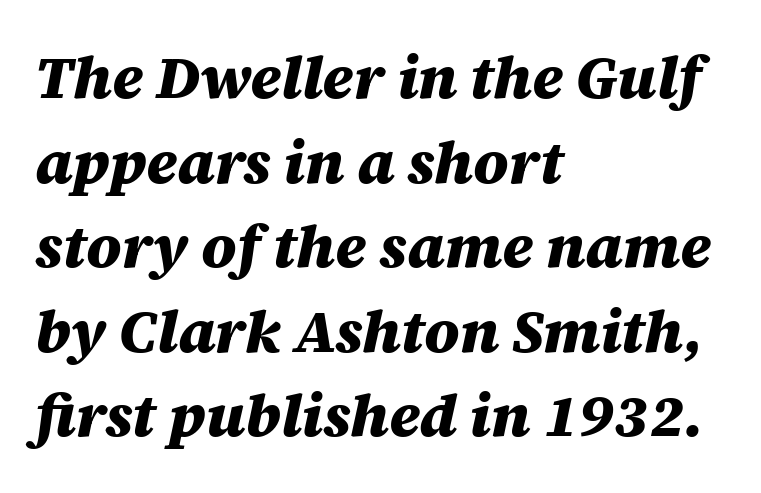
The image shows 60 px heavy type, italic (leaning right); set left-aligned, normal line spacing (1.41x), normal letter spacing, not underlined; medium stroke contrast and a large x-height.
